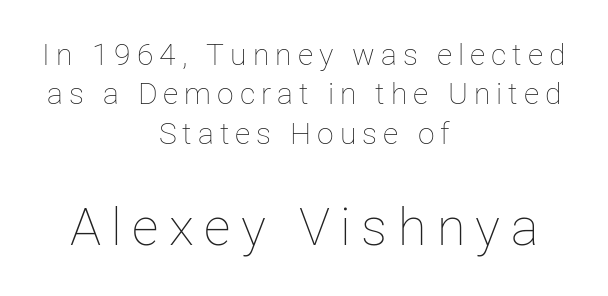
The image shows 52 px thin type, upright; set centered, normal line spacing (1.31x), unusually wide letter spacing (+0.2 em), not underlined; the second (bottom) block is 1.73x larger; low stroke contrast and a medium x-height.
